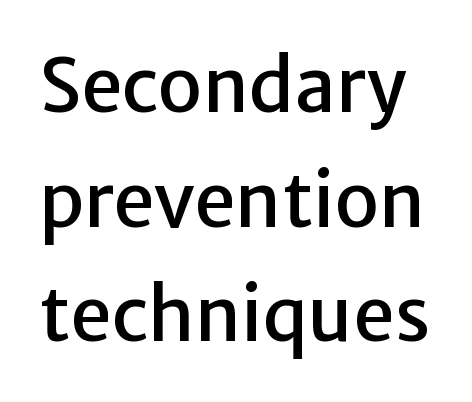
The image shows 74 px sans-serif type, upright; set normal line spacing (1.55x), normal letter spacing, not underlined; low stroke contrast and a medium x-height.
